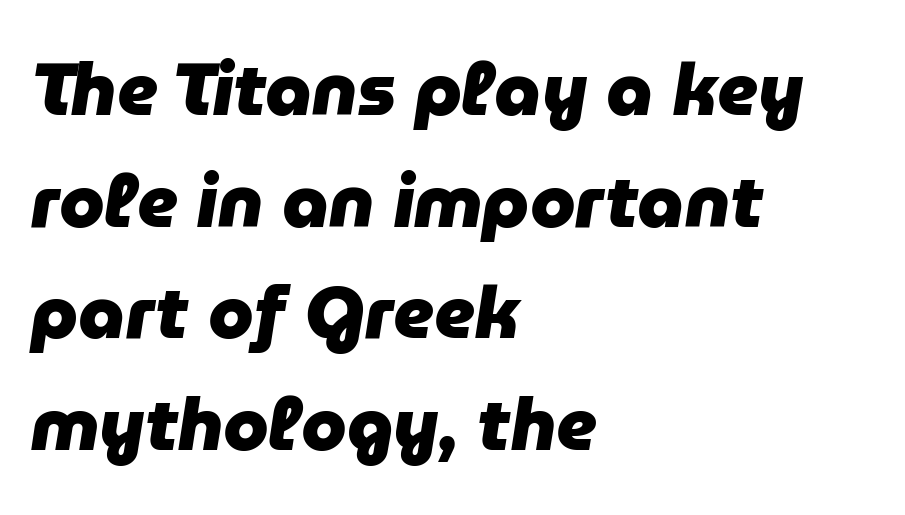
Q: Is the text bold? A: Yes.
Q: Is the text italic (slanted)? A: Yes, it leans right by about 9 degrees.
Q: Is the text underlined? A: No.
Q: How is the paragraph aligned? A: Left-aligned.
Q: Is the spacing between letters normal or unusually wide? A: Normal.
Q: Is the spacing between lines tight, normal or loose? A: Normal.
Q: Width (condensed, normal, or wide)? A: Normal.
Q: Stroke contrast? A: Low.
Q: x-height? A: Medium.
Q: Monospaced? A: No.
